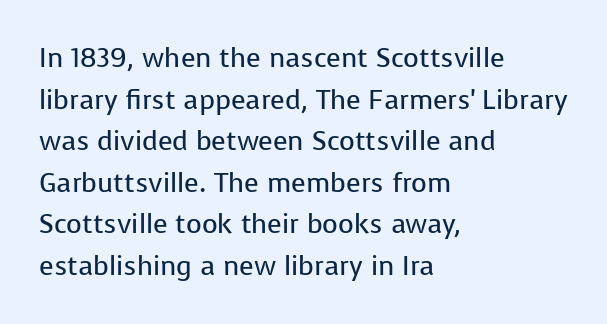
Q: Is the text bold? A: No.
Q: Is the text italic (slanted)? A: No, it is upright.
Q: Is the text underlined? A: No.
Q: How is the paragraph aligned? A: Left-aligned.
Q: Is the spacing between letters normal or unusually wide? A: Normal.
Q: Is the spacing between lines tight, normal or loose? A: Normal.
